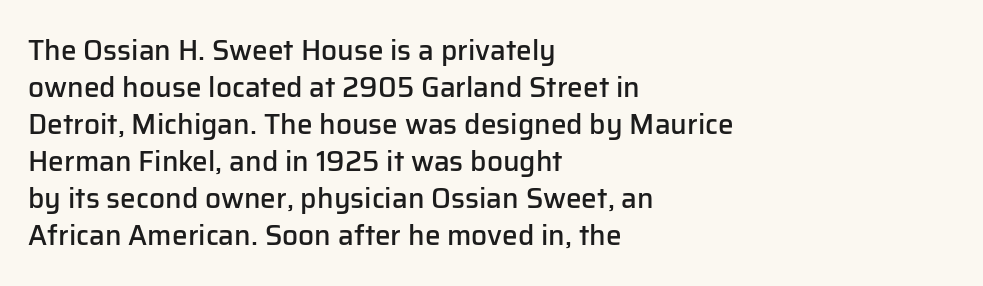
{"serif": "no", "italic": "no", "bold": "semi", "weight": "semibold", "width": "normal", "stroke_contrast": "low", "x_height": "medium", "monospaced": "no", "underline": "no", "align": "left", "line_spacing": "normal", "line_spacing_ratio": 1.32, "letter_spacing": "normal", "letter_spacing_em": 0.0, "glyph_px": 28}
